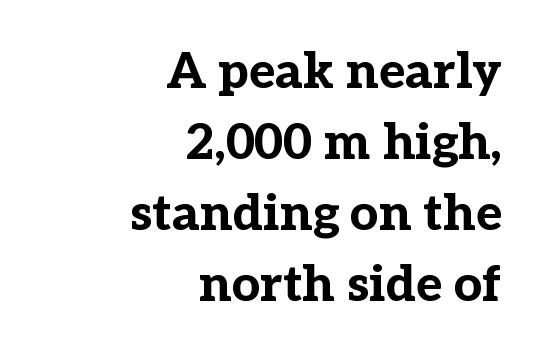
Q: Is the text bold? A: Yes.
Q: Is the text italic (slanted)? A: No, it is upright.
Q: Is the typeface a serif or a sans-serif typeface? A: Serif.
Q: Is the text underlined? A: No.
Q: How is the paragraph aligned? A: Right-aligned.
Q: Is the spacing between letters normal or unusually wide? A: Normal.
Q: Is the spacing between lines tight, normal or loose? A: Normal.
Q: Width (condensed, normal, or wide)? A: Normal.
Q: Stroke contrast? A: Low.
Q: x-height? A: Medium.
Q: Monospaced? A: No.
